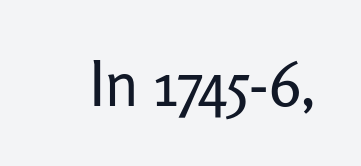
{"serif": "no", "italic": "no", "bold": "no", "weight": "regular", "width": "normal", "stroke_contrast": "low", "x_height": "medium", "monospaced": "no", "underline": "no", "letter_spacing": "normal", "letter_spacing_em": 0.0, "glyph_px": 62}
